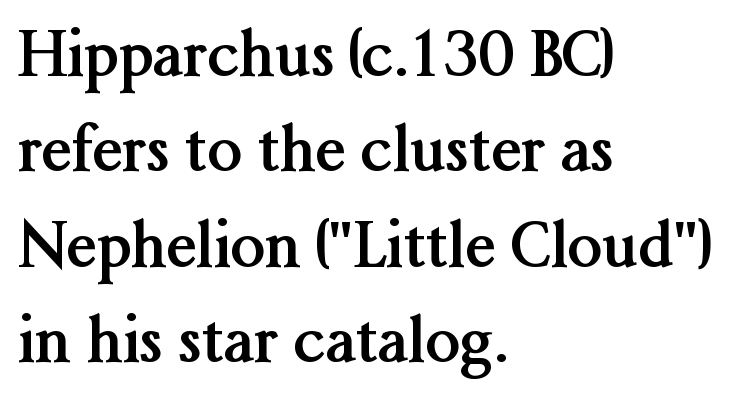
The image shows 62 px semibold serif type, upright; set left-aligned, normal line spacing (1.54x), normal letter spacing, not underlined; medium stroke contrast and a medium x-height.
